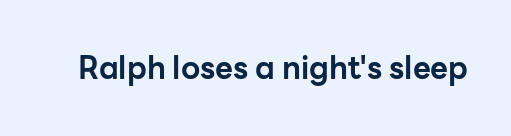
You could call the tracking neutral — neither tight nor loose. Stroke terminals: plain, sans-serif. The passage shown is typed in a proportional face where columns would drift. Italic: no, the glyphs are upright roman. Heft: maximum for text — a bold.
